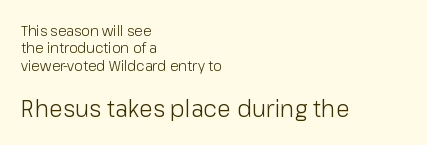
{"italic": "no", "bold": "no", "underline": "no", "align": "left", "line_spacing": "normal", "line_spacing_ratio": 1.25, "letter_spacing": "normal", "letter_spacing_em": 0.0, "larger_block": "second", "size_ratio": 1.64, "glyph_px": 23}
